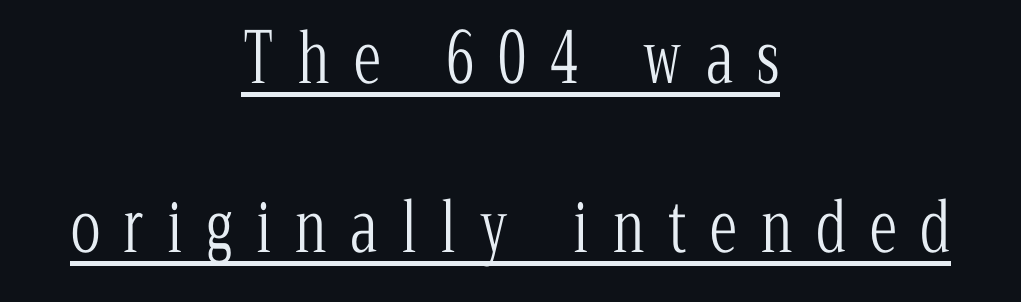
Q: Is the text bold? A: No.
Q: Is the text italic (slanted)? A: No, it is upright.
Q: Is the typeface a serif or a sans-serif typeface? A: Serif.
Q: Is the text underlined? A: Yes.
Q: How is the paragraph aligned? A: Centered.
Q: Is the spacing between letters normal or unusually wide? A: Unusually wide.
Q: Is the spacing between lines tight, normal or loose? A: Loose.
Q: Width (condensed, normal, or wide)? A: Condensed.
Q: Stroke contrast? A: Low.
Q: x-height? A: Medium.
Q: Monospaced? A: No.
